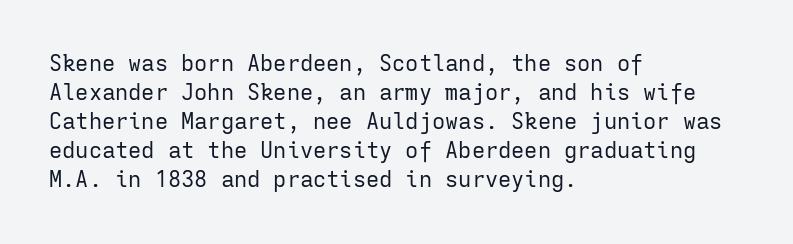
Q: Is the text bold? A: No.
Q: Is the text italic (slanted)? A: No, it is upright.
Q: Is the text underlined? A: No.
Q: How is the paragraph aligned? A: Left-aligned.
Q: Is the spacing between letters normal or unusually wide? A: Normal.
Q: Is the spacing between lines tight, normal or loose? A: Normal.
